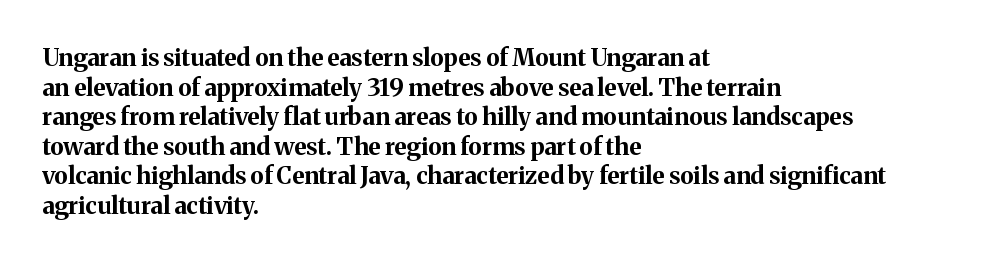
The image shows 24 px bold type, upright; set left-aligned, line spacing 1.23x, normal letter spacing, not underlined.
